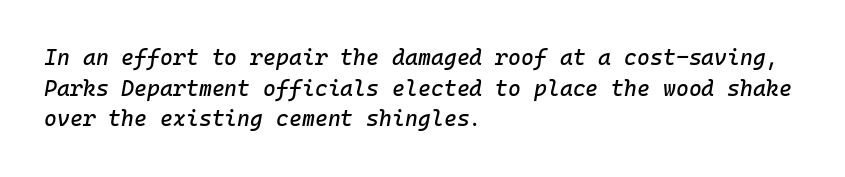
Q: Is the text italic (slanted)? A: Yes, it leans right by about 10 degrees.
Q: Is the text underlined? A: No.
Q: How is the paragraph aligned? A: Left-aligned.
Q: Is the spacing between letters normal or unusually wide? A: Normal.
Q: Is the spacing between lines tight, normal or loose? A: Normal.
